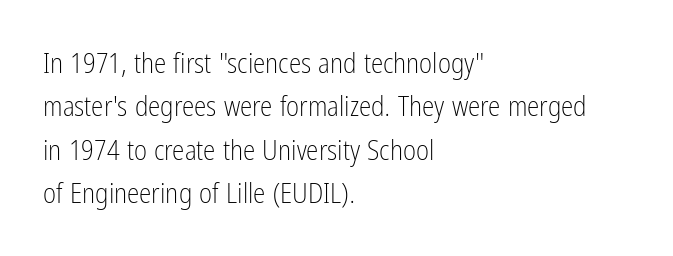
{"serif": "no", "italic": "no", "bold": "no", "weight": "light", "width": "condensed", "stroke_contrast": "low", "x_height": "medium", "monospaced": "no", "underline": "no", "align": "left", "line_spacing": "normal", "line_spacing_ratio": 1.55, "letter_spacing": "normal", "letter_spacing_em": 0.0, "glyph_px": 28}
